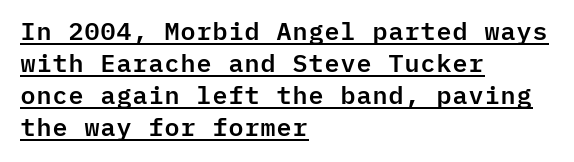
Q: Is the text italic (slanted)? A: No, it is upright.
Q: Is the text underlined? A: Yes.
Q: How is the paragraph aligned? A: Left-aligned.
Q: Is the spacing between letters normal or unusually wide? A: Normal.
Q: Is the spacing between lines tight, normal or loose? A: Normal.
